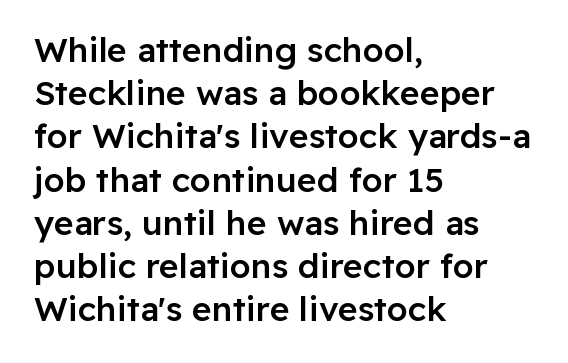
Q: Is the text bold? A: Semi-bold.
Q: Is the text italic (slanted)? A: No, it is upright.
Q: Is the typeface a serif or a sans-serif typeface? A: Sans-serif.
Q: Is the text underlined? A: No.
Q: How is the paragraph aligned? A: Left-aligned.
Q: Is the spacing between letters normal or unusually wide? A: Normal.
Q: Is the spacing between lines tight, normal or loose? A: Normal.
Q: Width (condensed, normal, or wide)? A: Normal.
Q: Stroke contrast? A: Low.
Q: x-height? A: Medium.
Q: Monospaced? A: No.
